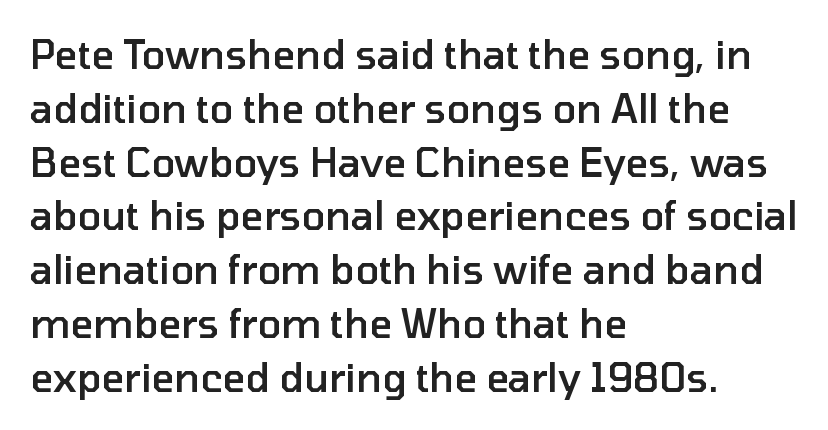
{"serif": "no", "italic": "no", "bold": "semi", "weight": "semibold", "width": "normal", "stroke_contrast": "low", "x_height": "medium", "monospaced": "no", "underline": "no", "align": "left", "line_spacing": "normal", "line_spacing_ratio": 1.38, "letter_spacing": "normal", "letter_spacing_em": 0.0, "glyph_px": 39}
